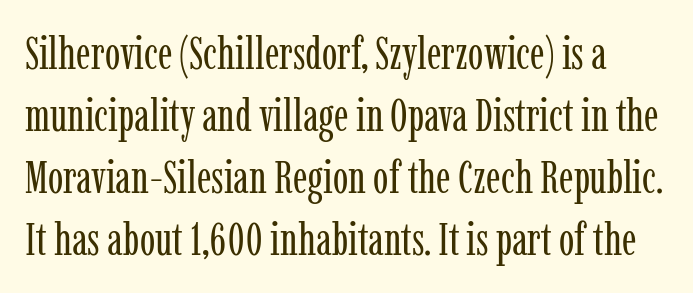
The image shows 46 px regular-weight, condensed serif type, upright; set normal line spacing (1.35x), normal letter spacing, not underlined; low stroke contrast and a medium x-height.
